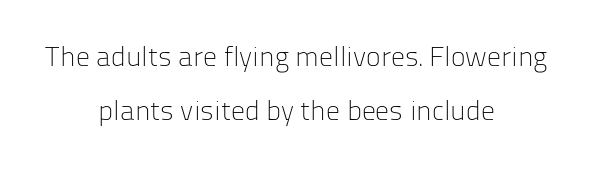
The image shows 28 px light sans-serif type, upright; set centered, loose line spacing (1.92x), normal letter spacing, not underlined; low stroke contrast and a medium x-height.
